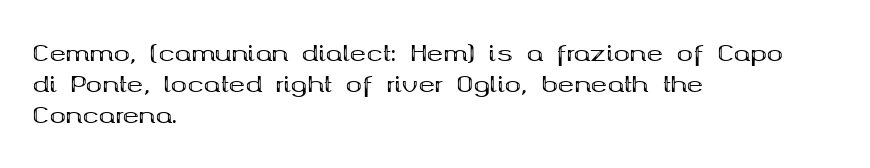
The image shows 22 px bold type, upright; set left-aligned, normal line spacing (1.4x), normal letter spacing, not underlined.
